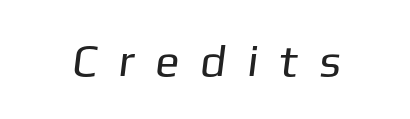
{"serif": "no", "bold": "no", "weight": "regular", "width": "normal", "stroke_contrast": "low", "x_height": "medium", "monospaced": "no", "underline": "no", "letter_spacing": "wide", "letter_spacing_em": 0.47, "glyph_px": 45}
